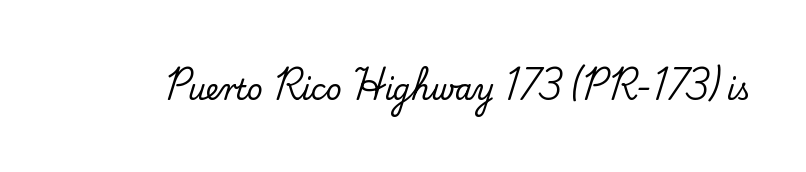
Q: Is the text italic (slanted)? A: Yes.
Q: Is the typeface a serif or a sans-serif typeface? A: Serif.
Q: Is the text underlined? A: No.
Q: Is the spacing between letters normal or unusually wide? A: Normal.
Q: Width (condensed, normal, or wide)? A: Normal.
Q: Stroke contrast? A: Low.
Q: x-height? A: Small.
Q: Monospaced? A: No.
